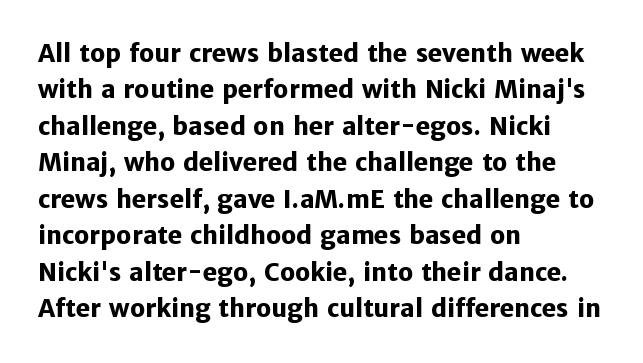
The designer left line spacing at the default. The horizontal fit of the characters is conventional and even. The specimen reads as upright at a glance. The passage shown is not underscored anywhere. The letters are bold, with thick, heavy strokes.
